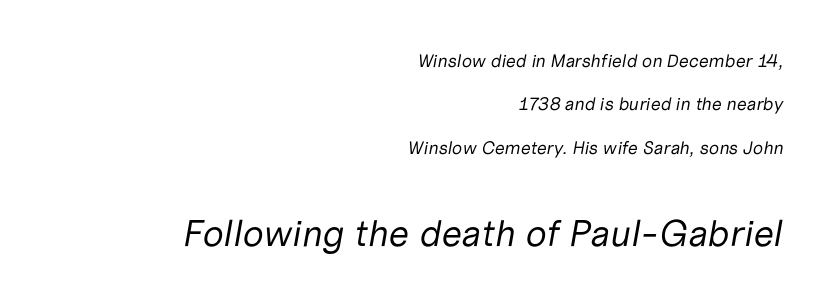
{"italic": "yes", "lean": "right", "slant_degrees": 10, "bold": "no", "weight": "regular", "width": "normal", "stroke_contrast": "low", "x_height": "medium", "monospaced": "no", "underline": "no", "align": "right", "line_spacing": "loose", "line_spacing_ratio": 2.41, "letter_spacing": "normal", "letter_spacing_em": 0.0, "larger_block": "second", "size_ratio": 2.06, "glyph_px": 37}
